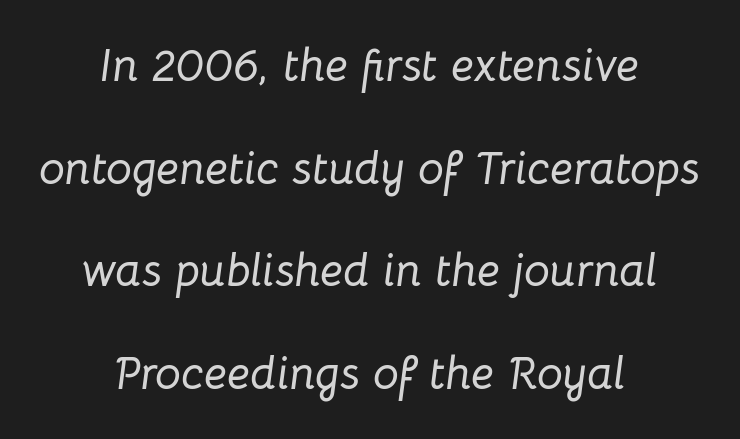
Airy leading. Posture: slanted. Casual observation: everything's sitting right in the middle. Check under the words: just untouched page. The face used here is rendered with its standard letterfit. These lines are rendered in a variable-pitch font.
